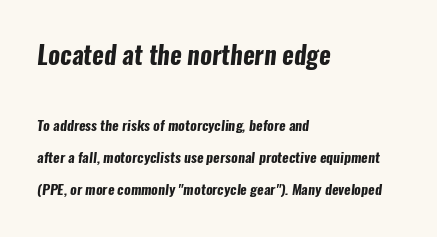
Q: Is the text bold? A: Yes.
Q: Is the text underlined? A: No.
Q: How is the paragraph aligned? A: Left-aligned.
Q: Is the spacing between letters normal or unusually wide? A: Normal.
Q: Is the spacing between lines tight, normal or loose? A: Loose.
Q: Which block of text is set in a larger size, the first (top) or the second (bottom)? A: The first (top) one.
